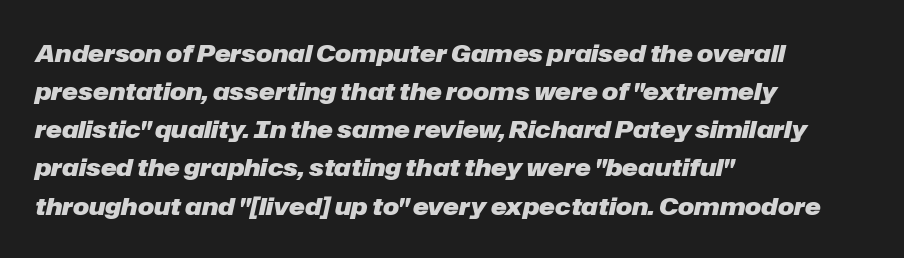
Posture: slanted. Set as a true bold cut, around the 700 mark. Observe the ordinary spacing: letters are neighbours, not strangers. Every row of glyphs begins at an identical x-position on the left. Horizontal bands of white between lines are of average thickness. Anything drawn beneath the words? Only blank space.
